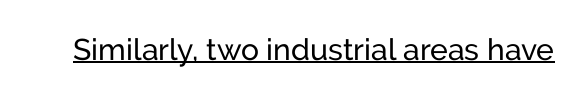
{"serif": "no", "italic": "no", "bold": "no", "weight": "regular", "width": "normal", "stroke_contrast": "low", "x_height": "medium", "monospaced": "no", "underline": "yes", "letter_spacing": "normal", "letter_spacing_em": 0.0, "glyph_px": 30}
